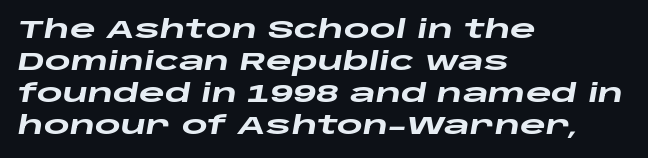
Rule under the text: the space is simply empty. The rendering keeps characters at their native spacing. The text carries the slant typical of an italic or oblique font. Reading down the column, the eye jumps a familiar distance to each next line.
